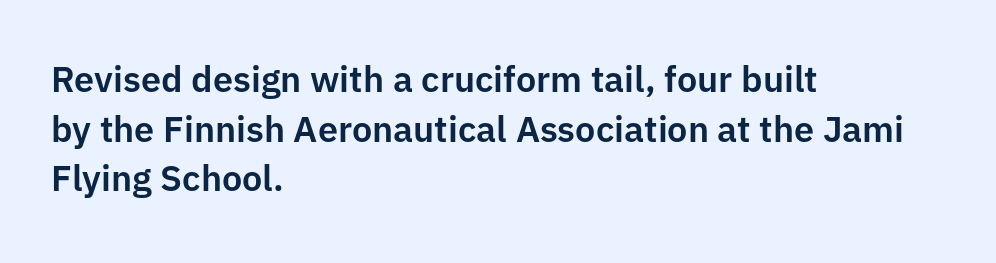
{"serif": "no", "italic": "no", "width": "normal", "stroke_contrast": "low", "x_height": "medium", "monospaced": "no", "underline": "no", "align": "left", "line_spacing": "normal", "line_spacing_ratio": 1.38, "letter_spacing": "normal", "letter_spacing_em": 0.0, "glyph_px": 36}
